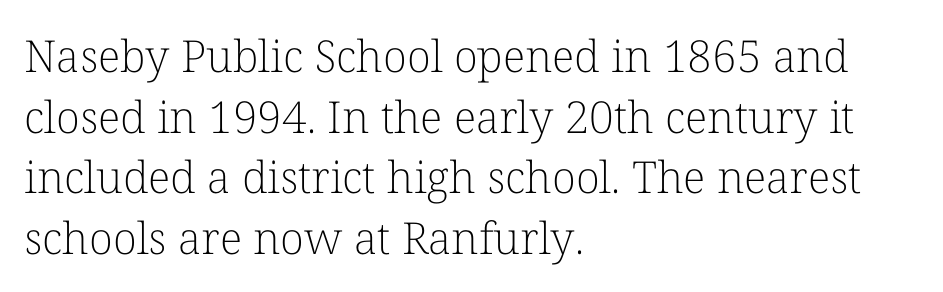
Weight: not bold — regular or lighter. Left-aligned paragraph, ragged on the right. What kind of face is this? One with serifs. Unlike italic type, these characters show no tilt at all.
